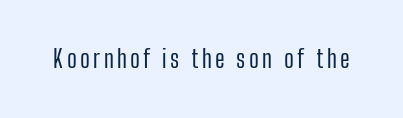
Q: Is the text bold? A: No.
Q: Is the text italic (slanted)? A: No, it is upright.
Q: Is the text underlined? A: No.
